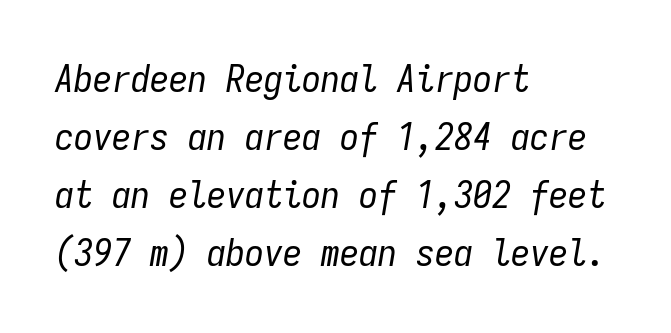
The image shows 38 px regular-weight, condensed type, italic (leaning right), monospaced; set left-aligned, normal line spacing (1.53x), normal letter spacing, not underlined; low stroke contrast and a medium x-height.
